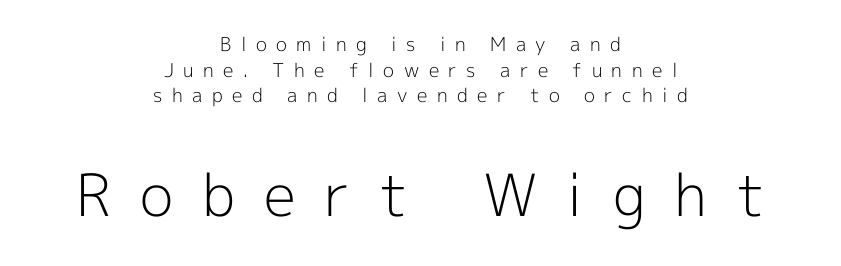
The image shows 58 px light sans-serif type, upright; set centered, normal line spacing (1.35x), unusually wide letter spacing (+0.5 em), not underlined; the second (bottom) block is 3.05x larger; a medium x-height.
